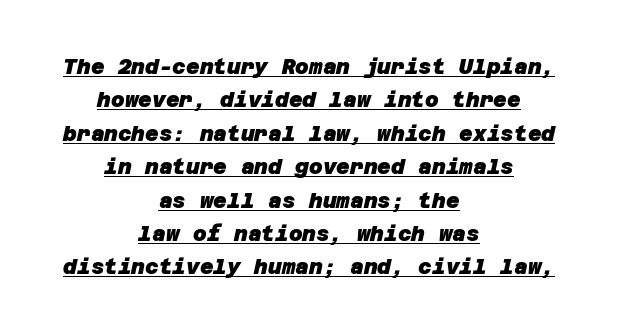
{"bold": "yes", "underline": "yes", "align": "center", "line_spacing": "normal", "line_spacing_ratio": 1.59, "letter_spacing": "normal", "letter_spacing_em": 0.0, "glyph_px": 21}
